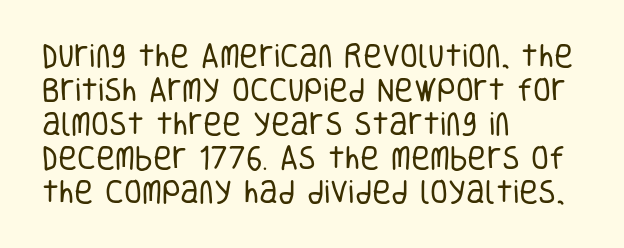
The image shows 26 px text type, upright; set left-aligned, normal line spacing (1.31x), normal letter spacing, not underlined.
